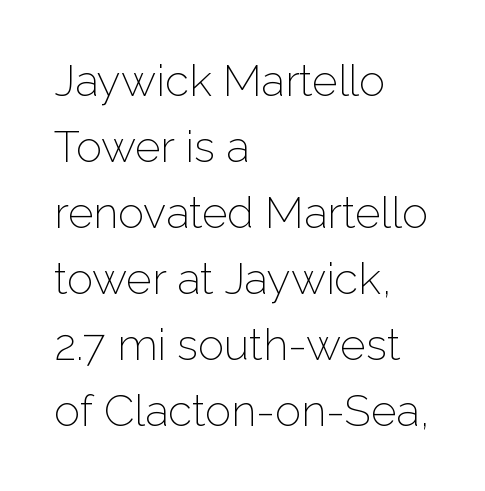
{"serif": "no", "italic": "no", "bold": "no", "weight": "light", "width": "normal", "stroke_contrast": "low", "x_height": "medium", "monospaced": "no", "underline": "no", "align": "left", "line_spacing": "normal", "line_spacing_ratio": 1.5, "letter_spacing": "normal", "letter_spacing_em": 0.0, "glyph_px": 44}
